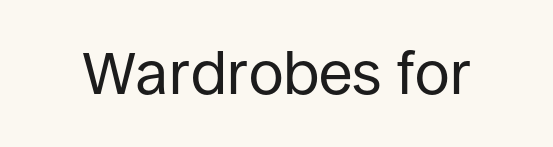
{"serif": "no", "italic": "no", "bold": "no", "weight": "regular", "width": "normal", "stroke_contrast": "low", "x_height": "large", "monospaced": "no", "underline": "no", "letter_spacing": "normal", "letter_spacing_em": 0.0, "glyph_px": 61}
